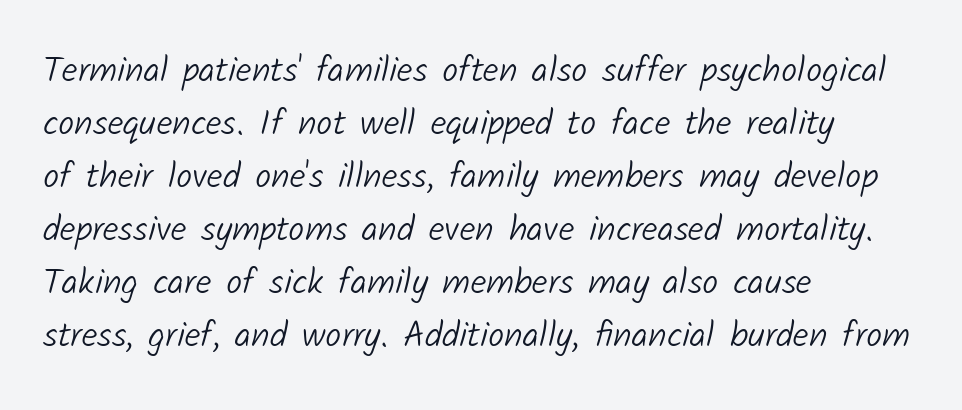
{"serif": "no", "bold": "no", "weight": "light", "width": "normal", "stroke_contrast": "low", "x_height": "medium", "monospaced": "no", "underline": "no", "align": "left", "line_spacing": "normal", "line_spacing_ratio": 1.47, "letter_spacing": "normal", "letter_spacing_em": 0.0, "glyph_px": 36}
